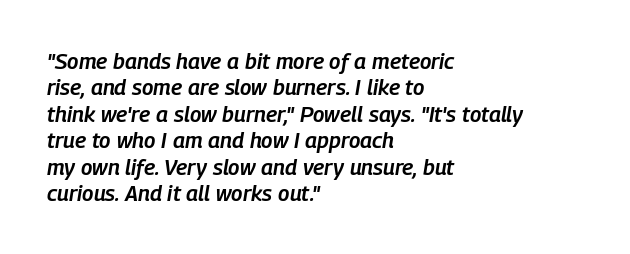
{"italic": "yes", "lean": "right", "slant_degrees": 9, "bold": "semi", "underline": "no", "align": "left", "line_spacing_ratio": 1.2, "letter_spacing": "normal", "letter_spacing_em": 0.0, "glyph_px": 22}
